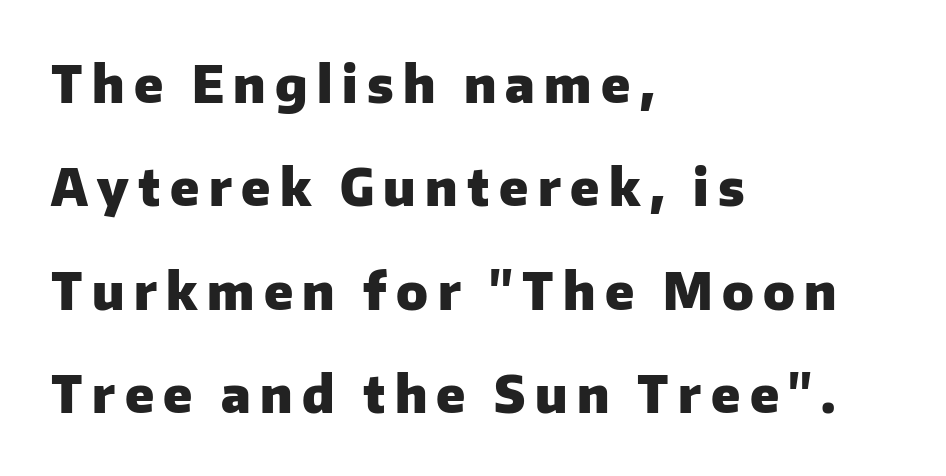
A bare baseline throughout the passage. The space between consecutive lines is lavish. This sample uses an upright cut, with every glyph sitting square on the baseline. Proportional: the letters do not fall into vertical columns. Each line starts at the same left margin while the right side varies. No feet cap the strokes, marking this as sans-serif type.
